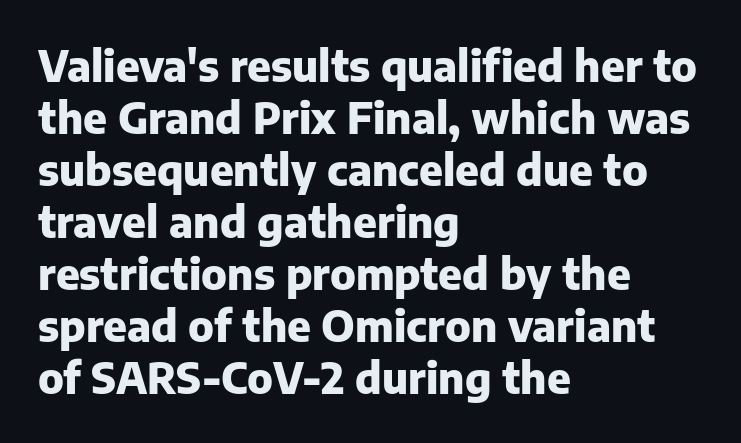
Each letter keeps its own natural width here, so spacing adapts to shape. The space directly below the letters is spotless. Nope, not italic — everything's standing straight. This is sans-serif lettering, the kind often seen on screens and signage. Is the type bold? Yes — the strokes are clearly thick and heavy.
